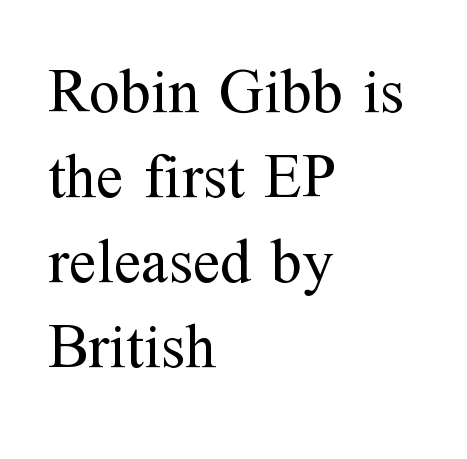
The image shows 63 px regular-weight serif type, upright; set left-aligned, normal line spacing (1.35x), normal letter spacing, not underlined; medium stroke contrast and a medium x-height.
